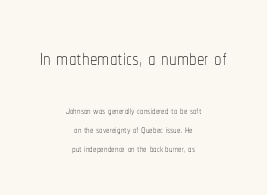
The image shows 30 px thin, condensed type, upright; set centered, normal line spacing (1.36x), normal letter spacing, not underlined; the first (top) block is 2.14x larger; low stroke contrast and a medium x-height.
